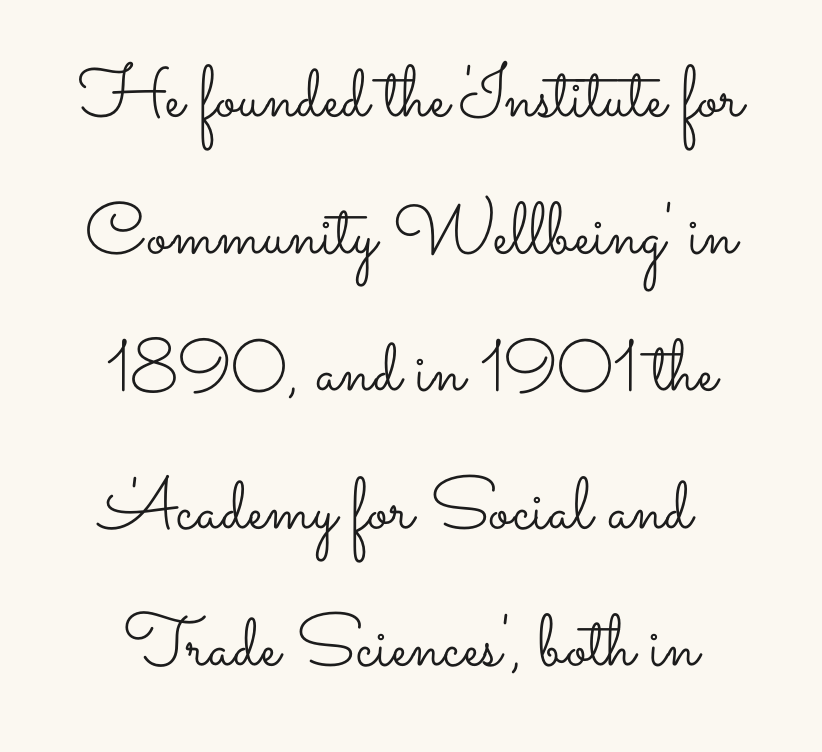
The image shows 73 px light, wide type; set centered, line spacing 1.88x, normal letter spacing, not underlined; low stroke contrast and a small x-height.
